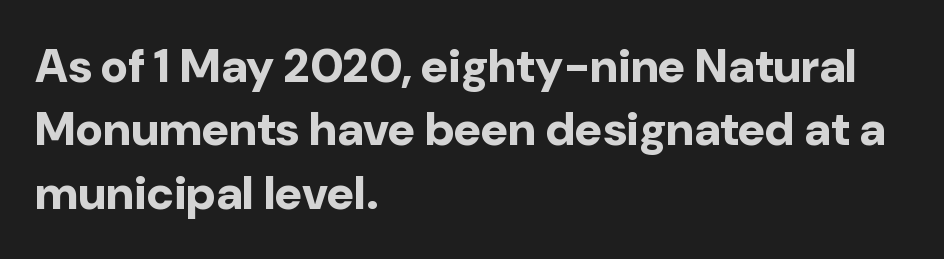
Letters rest on an invisible, unmarked baseline. Serif or sans? Sans — the stroke terminals are bare. Stroke thickness is high; the sample reads as a true bold. Layout note: lines flush left. Designer's note — italics off, roman on.
